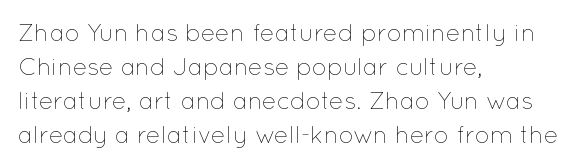
The image shows 24 px text type, upright; set left-aligned, normal line spacing (1.41x), normal letter spacing, not underlined.
